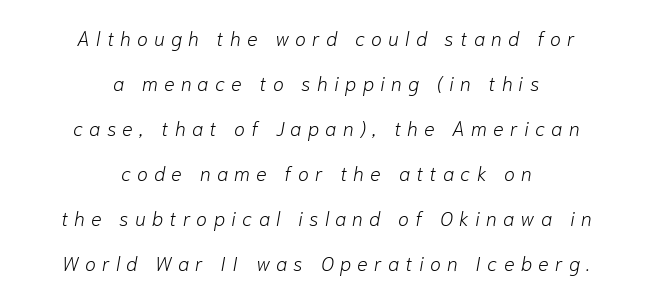
{"italic": "yes", "lean": "right", "slant_degrees": 10, "bold": "no", "underline": "no", "align": "center", "line_spacing": "loose", "line_spacing_ratio": 2.25, "letter_spacing": "wide", "letter_spacing_em": 0.31, "glyph_px": 20}
